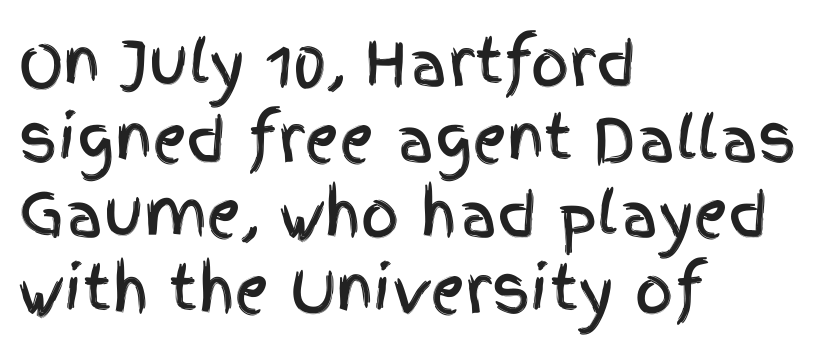
Do the letters lean? They stand straight. The text was rendered using a sans face with plain stroke endings. This sample keeps an unexceptional amount of space between lines. Underline: absent.
